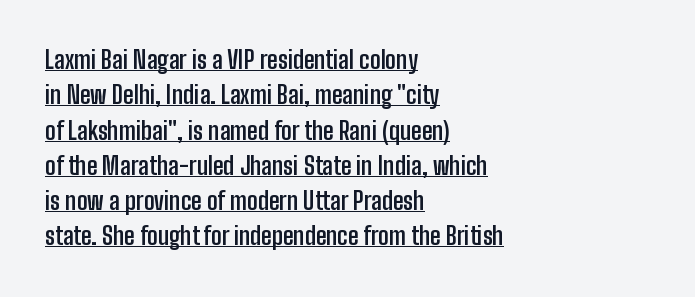
The image shows 24 px bold type, upright; set left-aligned, normal line spacing (1.47x), normal letter spacing, underlined.
